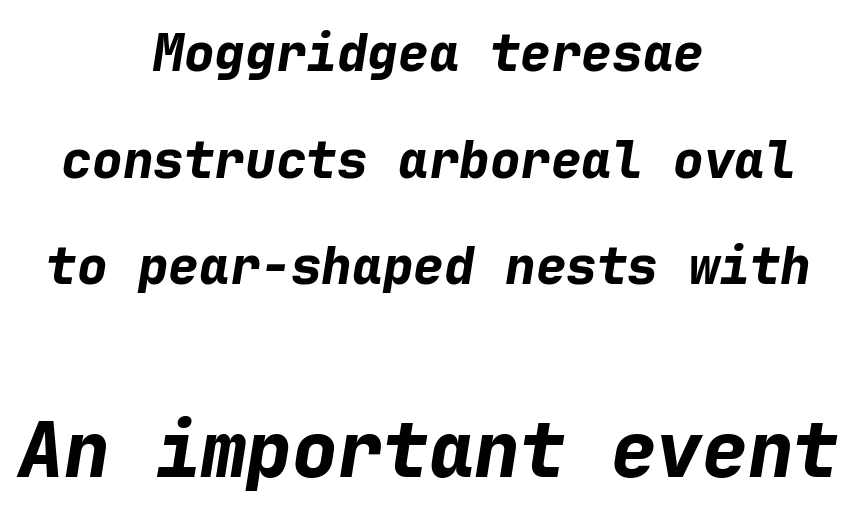
Do the characters align in a grid? Yes, the font is monospaced. Nobody drew a line under any word here. Italic: yes, the glyphs are oblique. If you measured baseline to baseline, you'd find a long distance. Does the bottom block carry the larger type? Yes, it does.
